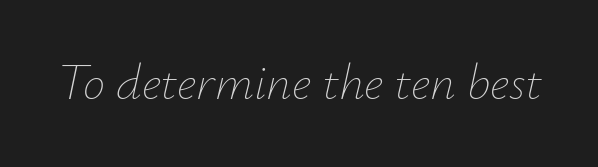
The image shows 50 px thin type, italic (leaning right); set normal letter spacing, not underlined; low stroke contrast and a small x-height.
